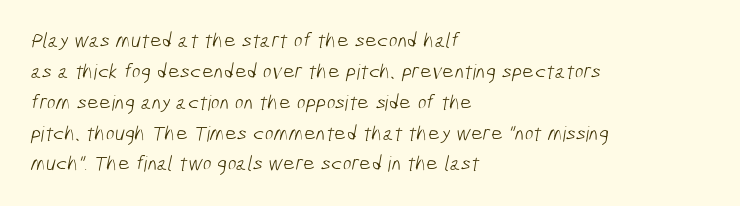
The image shows 21 px text type; set left-aligned, normal line spacing (1.47x), normal letter spacing, not underlined.
